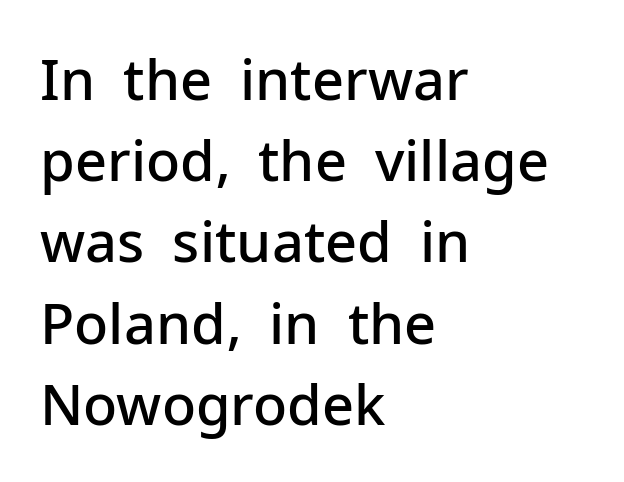
{"serif": "no", "italic": "no", "bold": "semi", "weight": "semibold", "width": "normal", "stroke_contrast": "low", "x_height": "medium", "monospaced": "no", "underline": "no", "align": "left", "line_spacing": "normal", "line_spacing_ratio": 1.45, "letter_spacing": "normal", "letter_spacing_em": 0.0, "glyph_px": 56}
